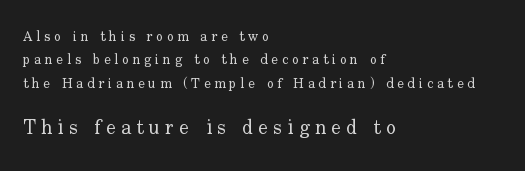
{"italic": "no", "bold": "no", "underline": "no", "align": "left", "line_spacing": "normal", "line_spacing_ratio": 1.67, "letter_spacing": "wide", "letter_spacing_em": 0.27, "larger_block": "second", "size_ratio": 1.43, "glyph_px": 20}
